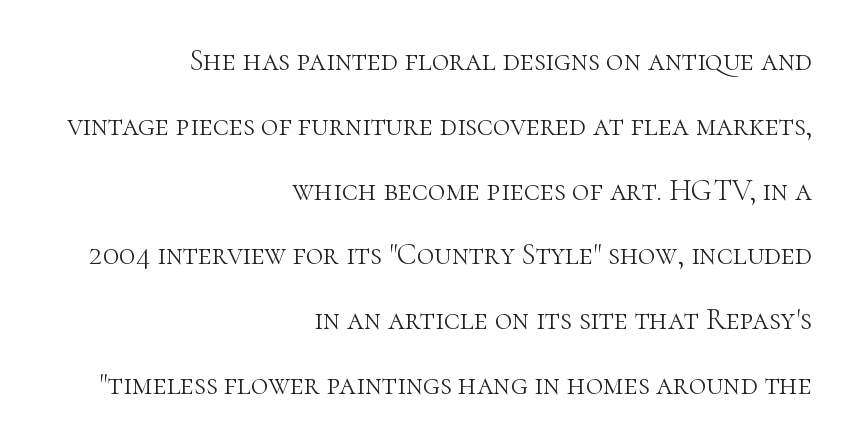
The image shows 30 px light serif type, upright; set right-aligned, loose line spacing (2.16x), normal letter spacing, not underlined; high stroke contrast and a medium x-height.
